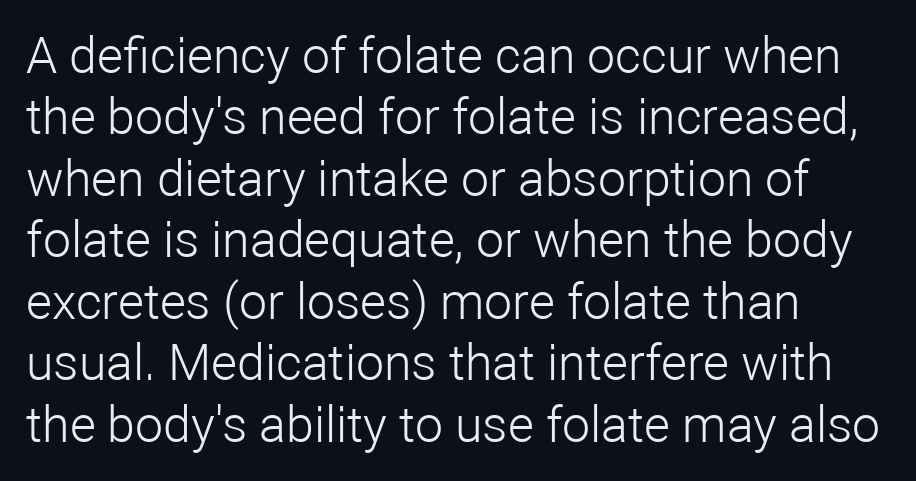
The image shows 50 px light sans-serif type, upright; set left-aligned, line spacing 1.23x, normal letter spacing, not underlined; low stroke contrast and a medium x-height.
